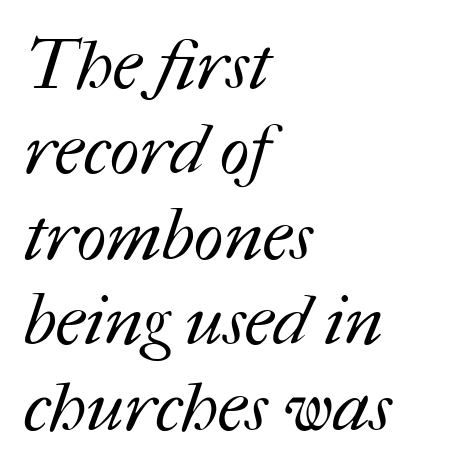
The image shows 70 px regular-weight type; set left-aligned, line spacing 1.22x, normal letter spacing, not underlined; medium stroke contrast and a medium x-height.
